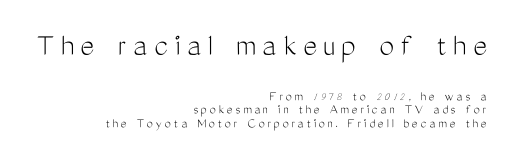
The image shows 33 px light, condensed sans-serif type, upright; set right-aligned, tight line spacing (0.98x), not underlined; the first (top) block is 2.36x larger; medium stroke contrast and a medium x-height.
